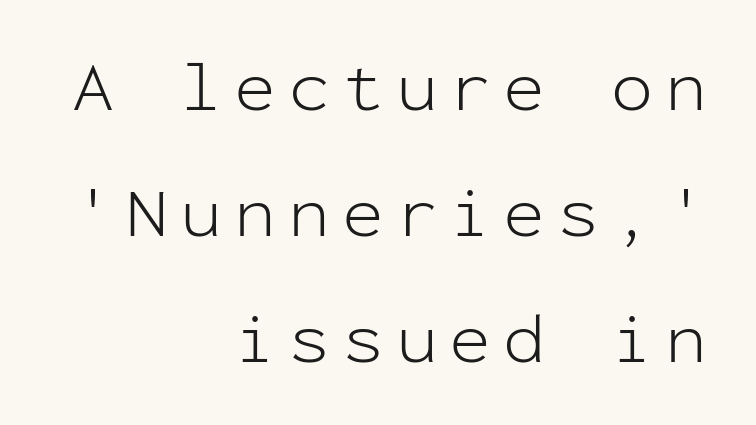
Heft: none added — not bold. The text was rendered using a sans face with plain stroke endings. The area under the type is left untouched. The lines in this sample share a right terminus and differ only in where they begin. This sample has the even, mechanical cadence of fixed-width lettering. Rendered with straight, roman letterforms.
